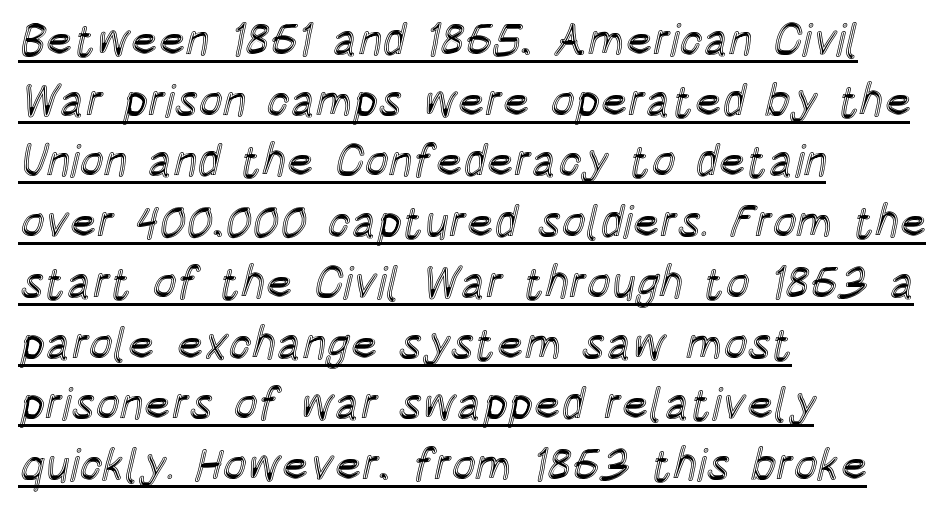
The image shows 45 px condensed type; set left-aligned, normal line spacing (1.35x), normal letter spacing, underlined; a large x-height.
